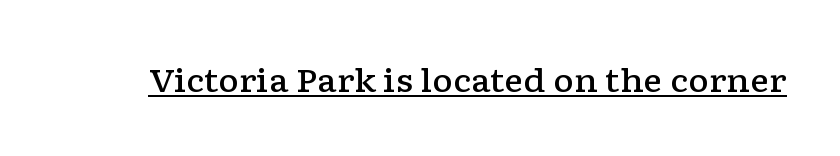
{"serif": "yes", "italic": "no", "bold": "semi", "weight": "semibold", "width": "wide", "stroke_contrast": "low", "x_height": "medium", "monospaced": "no", "underline": "yes", "letter_spacing": "normal", "letter_spacing_em": 0.0, "glyph_px": 32}
